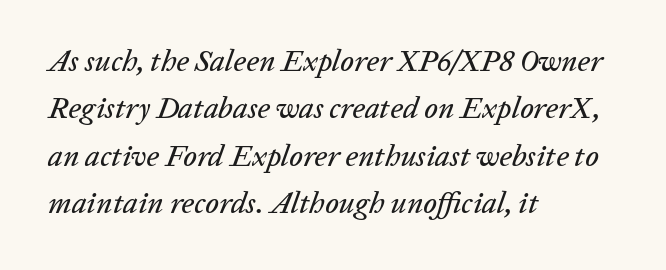
Q: Is the text italic (slanted)? A: Yes, it leans right by about 20 degrees.
Q: Is the text underlined? A: No.
Q: How is the paragraph aligned? A: Left-aligned.
Q: Is the spacing between letters normal or unusually wide? A: Normal.
Q: Is the spacing between lines tight, normal or loose? A: Normal.
Q: Width (condensed, normal, or wide)? A: Normal.
Q: Stroke contrast? A: Low.
Q: x-height? A: Medium.
Q: Monospaced? A: No.
